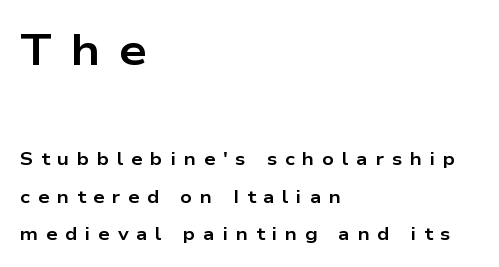
The initial chunk of copy outweighs the following chunk in type size. The area under the type is left untouched. Honestly, the rows look like they've been pulled way apart. Honestly, the letter spacing is so wide it's the main thing you notice. Do the characters align in a grid? No, the font is proportional.
